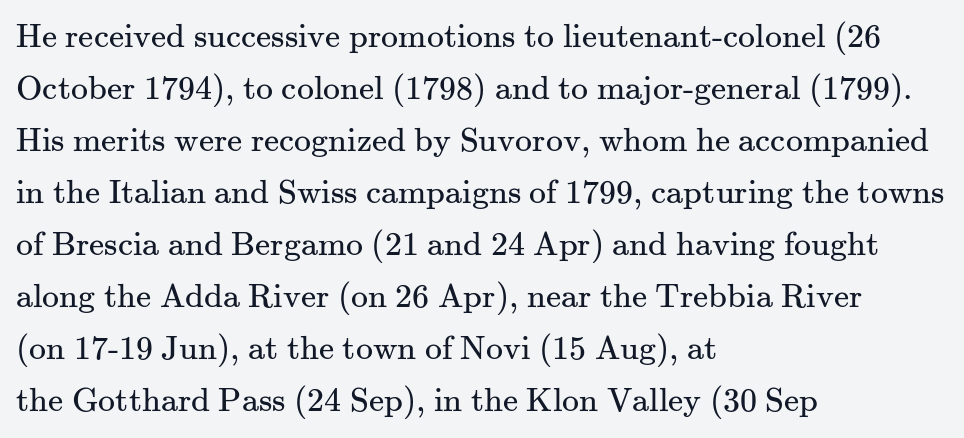
{"serif": "yes", "italic": "no", "bold": "no", "weight": "regular", "width": "normal", "stroke_contrast": "medium", "x_height": "small", "monospaced": "no", "underline": "no", "align": "left", "line_spacing": "normal", "line_spacing_ratio": 1.53, "letter_spacing": "normal", "letter_spacing_em": 0.0, "glyph_px": 34}
